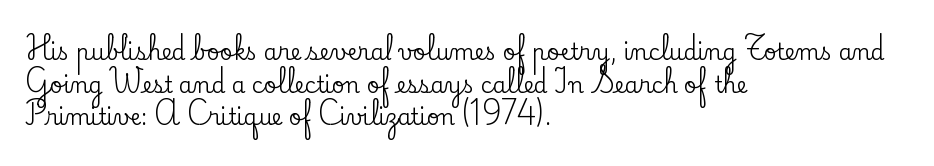
The image shows 22 px text type, upright; set left-aligned, normal line spacing (1.48x), normal letter spacing, not underlined.
